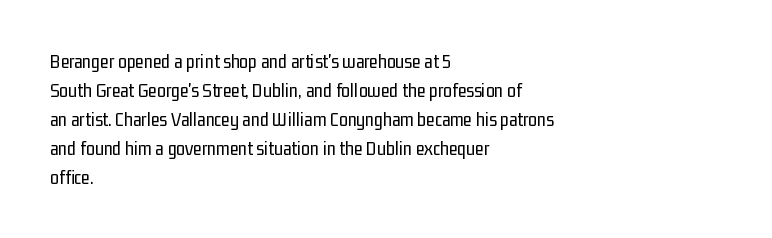
Q: Is the text bold? A: No.
Q: Is the text italic (slanted)? A: No, it is upright.
Q: Is the text underlined? A: No.
Q: How is the paragraph aligned? A: Left-aligned.
Q: Is the spacing between letters normal or unusually wide? A: Normal.
Q: Is the spacing between lines tight, normal or loose? A: Normal.
